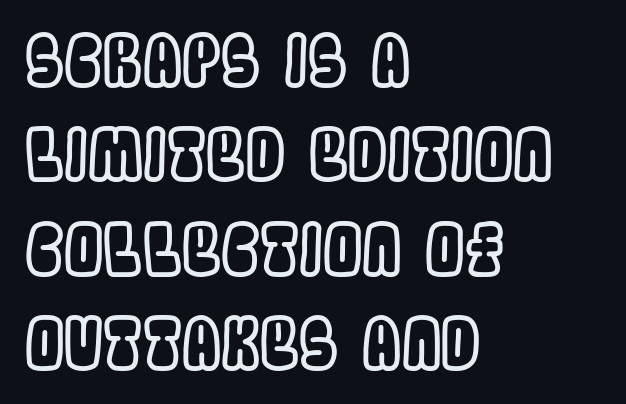
If you drew a ruler down the left edge, every line would touch it. There is no visible air inserted between adjacent glyphs. Is there any slant? The stems are plumb. This sample keeps an unexceptional amount of space between lines. Varying glyph widths throughout — classic text-font behaviour. The zone under the glyphs is completely vacant.
